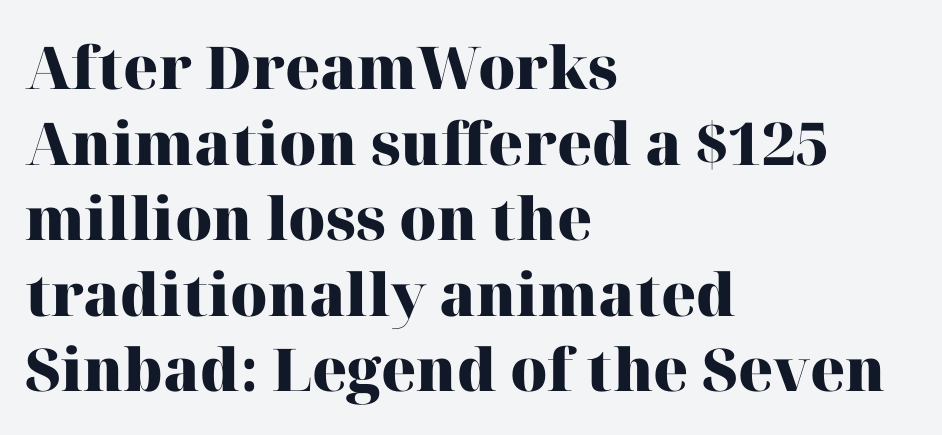
The image shows 59 px heavy serif type, upright; set left-aligned, normal line spacing (1.28x), normal letter spacing, not underlined; high stroke contrast and a medium x-height.
